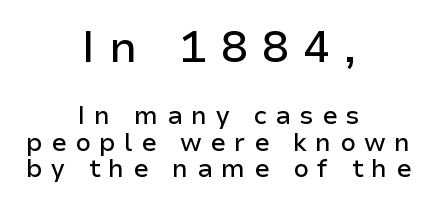
{"serif": "no", "italic": "no", "width": "normal", "stroke_contrast": "low", "x_height": "medium", "monospaced": "no", "underline": "no", "align": "center", "line_spacing": "tight", "line_spacing_ratio": 1.05, "letter_spacing": "wide", "letter_spacing_em": 0.33, "larger_block": "first", "size_ratio": 1.76, "glyph_px": 44}
